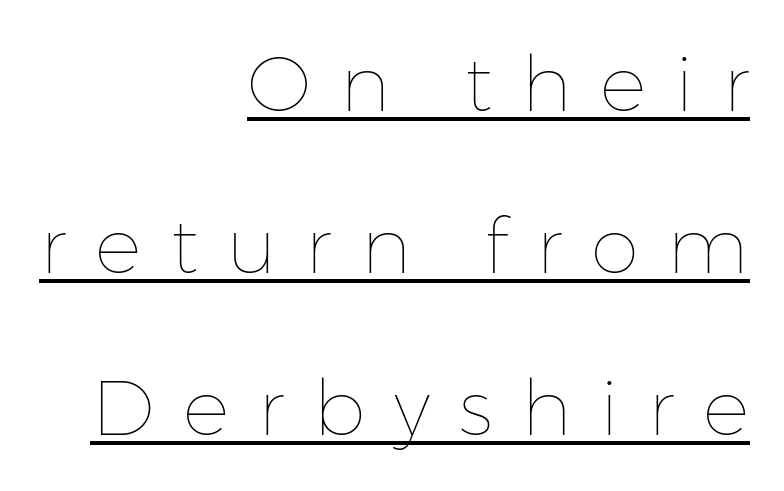
The image shows 78 px thin type, upright; set right-aligned, loose line spacing (2.08x), unusually wide letter spacing (+0.37 em), underlined; low stroke contrast and a medium x-height.
